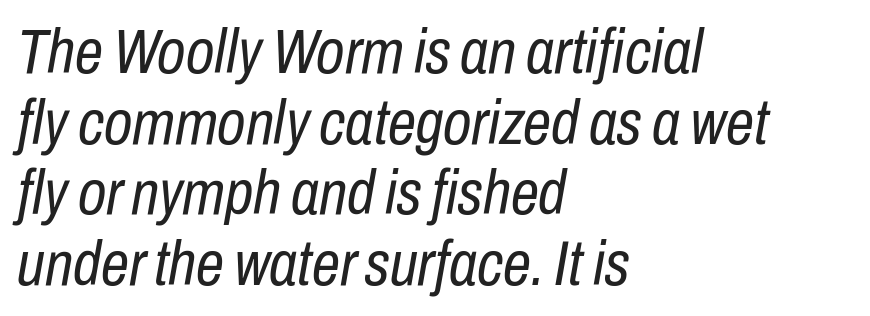
Q: Is the text bold? A: No.
Q: Is the text italic (slanted)? A: Yes, it leans right by about 10 degrees.
Q: Is the text underlined? A: No.
Q: How is the paragraph aligned? A: Left-aligned.
Q: Is the spacing between letters normal or unusually wide? A: Normal.
Q: Is the spacing between lines tight, normal or loose? A: Tight.
Q: Width (condensed, normal, or wide)? A: Condensed.
Q: Stroke contrast? A: Low.
Q: x-height? A: Medium.
Q: Monospaced? A: No.
